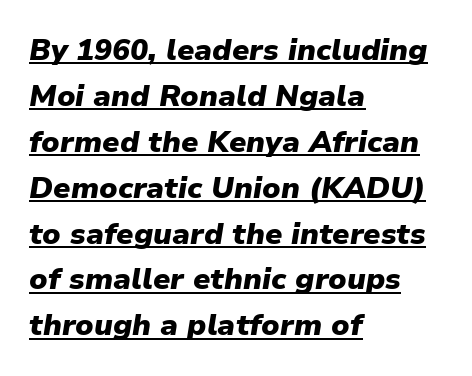
{"italic": "yes", "lean": "right", "slant_degrees": 9, "bold": "yes", "weight": "heavy", "width": "normal", "stroke_contrast": "low", "x_height": "medium", "monospaced": "no", "underline": "yes", "align": "left", "line_spacing": "normal", "line_spacing_ratio": 1.53, "letter_spacing": "normal", "letter_spacing_em": 0.0, "glyph_px": 30}
